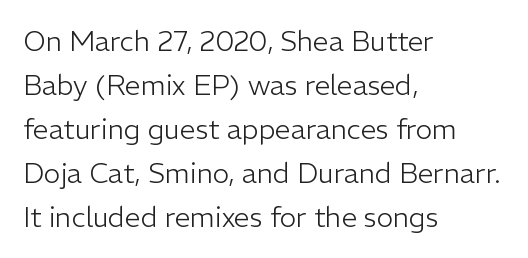
{"serif": "no", "italic": "no", "bold": "no", "weight": "light", "width": "normal", "stroke_contrast": "low", "x_height": "medium", "monospaced": "no", "underline": "no", "align": "left", "line_spacing": "normal", "line_spacing_ratio": 1.57, "letter_spacing": "normal", "letter_spacing_em": 0.0, "glyph_px": 28}
